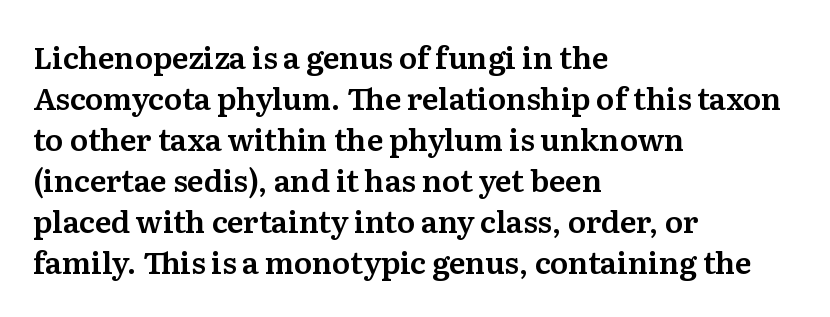
{"serif": "yes", "italic": "no", "width": "normal", "stroke_contrast": "medium", "x_height": "medium", "monospaced": "no", "underline": "no", "align": "left", "line_spacing": "normal", "line_spacing_ratio": 1.37, "letter_spacing": "normal", "letter_spacing_em": 0.0, "glyph_px": 30}
